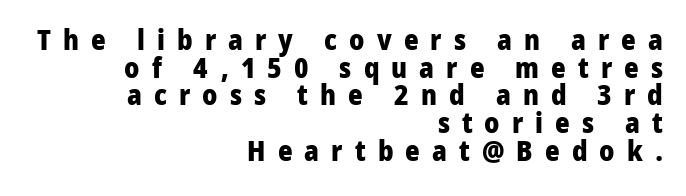
Q: Is the text bold? A: Yes.
Q: Is the text italic (slanted)? A: No, it is upright.
Q: Is the typeface a serif or a sans-serif typeface? A: Sans-serif.
Q: Is the text underlined? A: No.
Q: How is the paragraph aligned? A: Right-aligned.
Q: Is the spacing between letters normal or unusually wide? A: Unusually wide.
Q: Is the spacing between lines tight, normal or loose? A: Tight.
Q: Width (condensed, normal, or wide)? A: Condensed.
Q: Stroke contrast? A: Low.
Q: x-height? A: Large.
Q: Monospaced? A: No.
